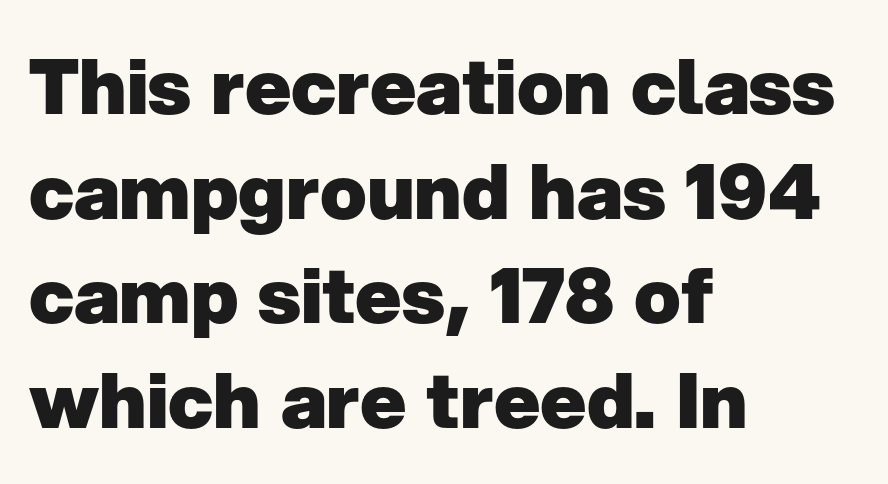
The image shows 77 px heavy sans-serif type, upright; set left-aligned, normal line spacing (1.36x), normal letter spacing, not underlined; low stroke contrast and a medium x-height.
